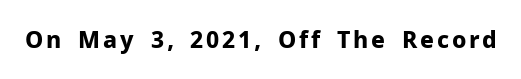
The image shows 23 px bold type, upright; set not underlined.
